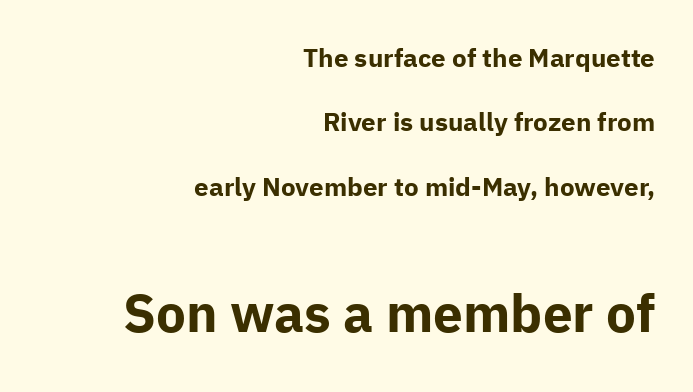
The image shows 53 px bold sans-serif type, upright; set right-aligned, loose line spacing (2.48x), normal letter spacing, not underlined; the second (bottom) block is 2.04x larger; low stroke contrast and a medium x-height.
